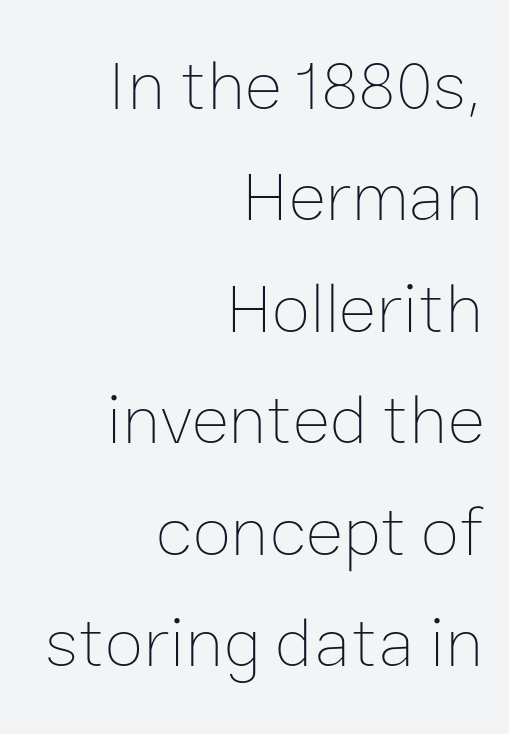
The image shows 71 px thin type, upright; set right-aligned, normal line spacing (1.57x), normal letter spacing, not underlined; low stroke contrast and a medium x-height.
